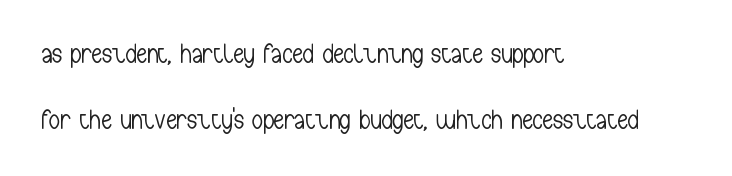
The image shows 27 px text type, upright; set left-aligned, loose line spacing (2.44x), normal letter spacing, not underlined.
